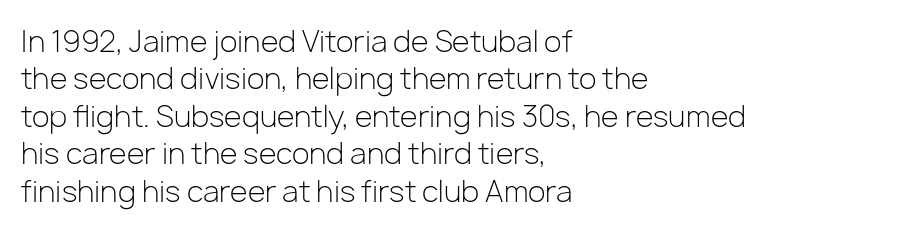
The type is set solid horizontally, with unmodified tracking. Check where the strokes stop: nothing finishes them off — pure sans. Looks like regular typesetting: each glyph gets only the width it needs. The area under the type is left untouched.
